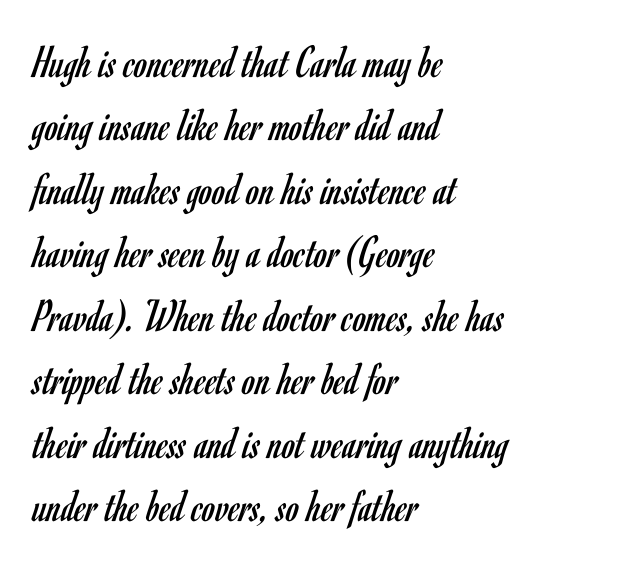
The image shows 47 px regular-weight, condensed sans-serif type; set left-aligned, normal line spacing (1.35x), normal letter spacing, not underlined; low stroke contrast and a small x-height.
